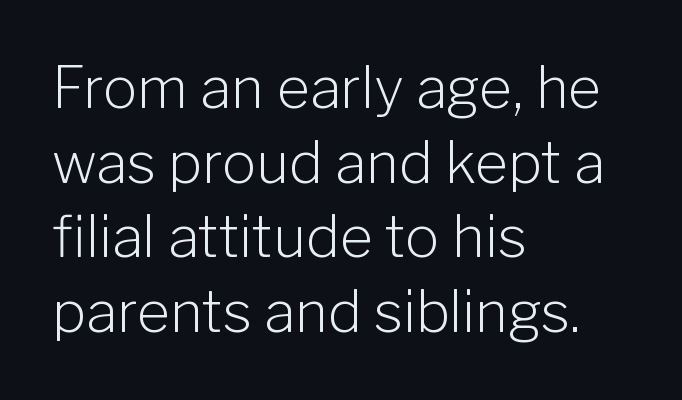
{"serif": "no", "italic": "no", "bold": "no", "weight": "light", "width": "normal", "stroke_contrast": "low", "x_height": "medium", "monospaced": "no", "underline": "no", "align": "left", "line_spacing": "normal", "line_spacing_ratio": 1.31, "letter_spacing": "normal", "letter_spacing_em": 0.0, "glyph_px": 57}
